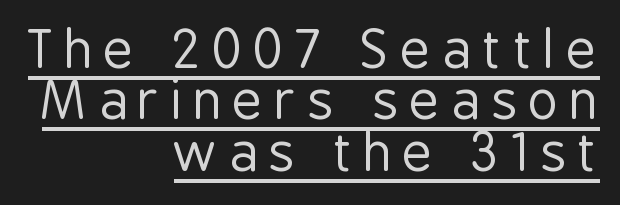
Q: Is the text bold? A: No.
Q: Is the text italic (slanted)? A: No, it is upright.
Q: Is the typeface a serif or a sans-serif typeface? A: Sans-serif.
Q: Is the text underlined? A: Yes.
Q: How is the paragraph aligned? A: Right-aligned.
Q: Is the spacing between letters normal or unusually wide? A: Unusually wide.
Q: Is the spacing between lines tight, normal or loose? A: Tight.
Q: Width (condensed, normal, or wide)? A: Condensed.
Q: Stroke contrast? A: Low.
Q: x-height? A: Medium.
Q: Monospaced? A: No.
